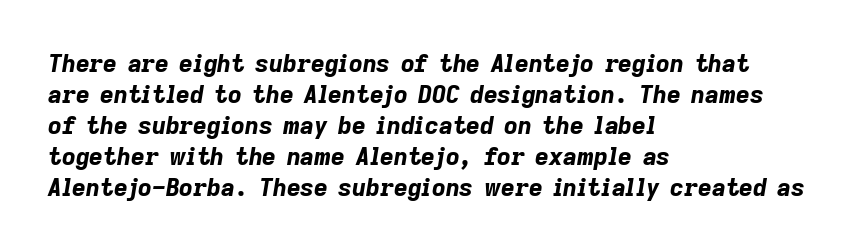
The image shows 24 px bold type, italic (leaning right); set left-aligned, normal line spacing (1.29x), normal letter spacing, not underlined.
